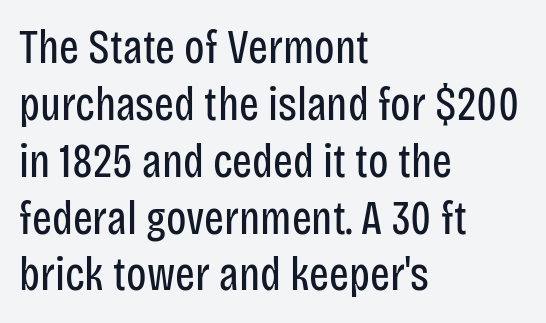
{"serif": "no", "italic": "no", "bold": "no", "weight": "regular", "width": "condensed", "stroke_contrast": "low", "x_height": "large", "monospaced": "no", "underline": "no", "align": "left", "line_spacing_ratio": 1.21, "letter_spacing": "normal", "letter_spacing_em": 0.0, "glyph_px": 47}
